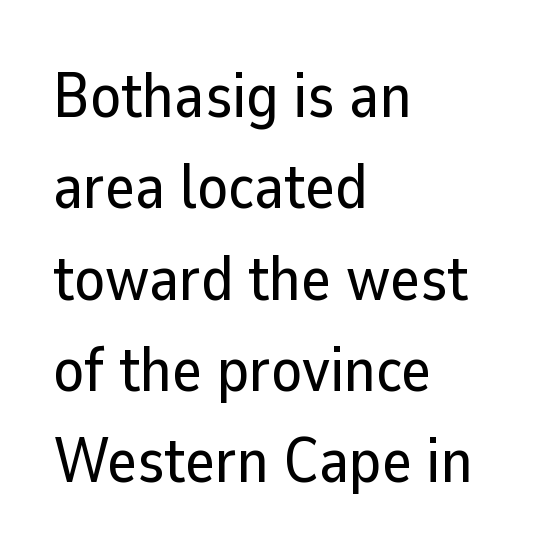
Q: Is the text italic (slanted)? A: No, it is upright.
Q: Is the typeface a serif or a sans-serif typeface? A: Sans-serif.
Q: Is the text underlined? A: No.
Q: How is the paragraph aligned? A: Left-aligned.
Q: Is the spacing between letters normal or unusually wide? A: Normal.
Q: Is the spacing between lines tight, normal or loose? A: Normal.
Q: Width (condensed, normal, or wide)? A: Normal.
Q: Stroke contrast? A: Low.
Q: x-height? A: Medium.
Q: Monospaced? A: No.
